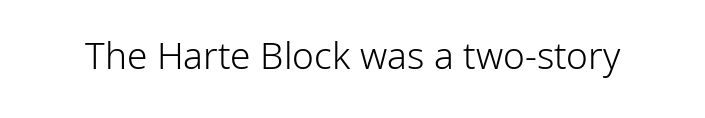
Q: Is the text bold? A: No.
Q: Is the text italic (slanted)? A: No, it is upright.
Q: Is the typeface a serif or a sans-serif typeface? A: Sans-serif.
Q: Is the text underlined? A: No.
Q: Is the spacing between letters normal or unusually wide? A: Normal.
Q: Width (condensed, normal, or wide)? A: Normal.
Q: Stroke contrast? A: Low.
Q: x-height? A: Medium.
Q: Monospaced? A: No.
